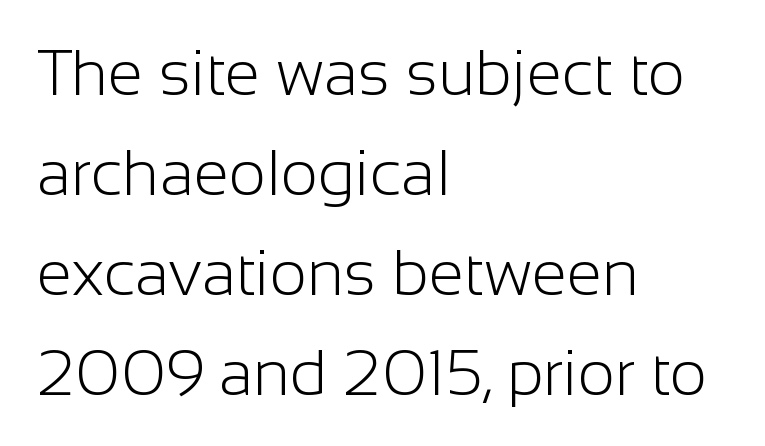
Q: Is the text bold? A: No.
Q: Is the text italic (slanted)? A: No, it is upright.
Q: Is the typeface a serif or a sans-serif typeface? A: Sans-serif.
Q: Is the text underlined? A: No.
Q: How is the paragraph aligned? A: Left-aligned.
Q: Is the spacing between letters normal or unusually wide? A: Normal.
Q: Is the spacing between lines tight, normal or loose? A: Normal.
Q: Width (condensed, normal, or wide)? A: Normal.
Q: Stroke contrast? A: Low.
Q: x-height? A: Medium.
Q: Monospaced? A: No.
